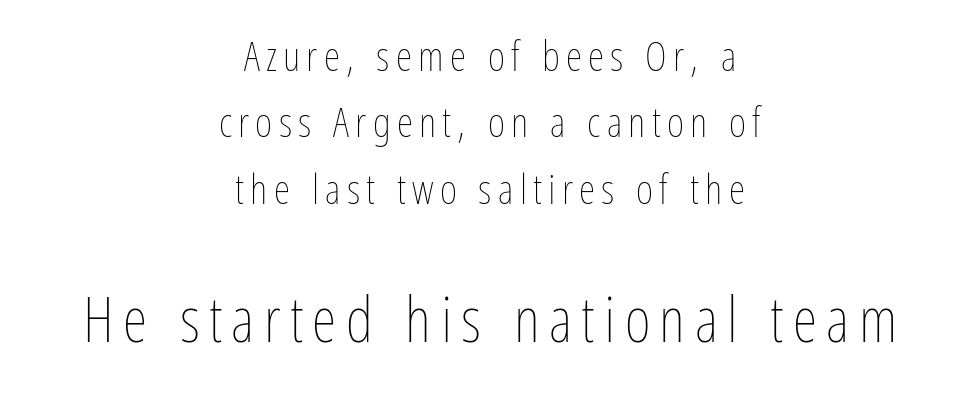
Does the copy run flush right? No — it is centered line by line. The block sitting lower on the canvas is the one with enlarged characters. The letters advance in unequal steps, a hallmark of proportional type. The weight would be labelled regular, book, light, or lighter still. It's the straight-up-and-down kind of type.
